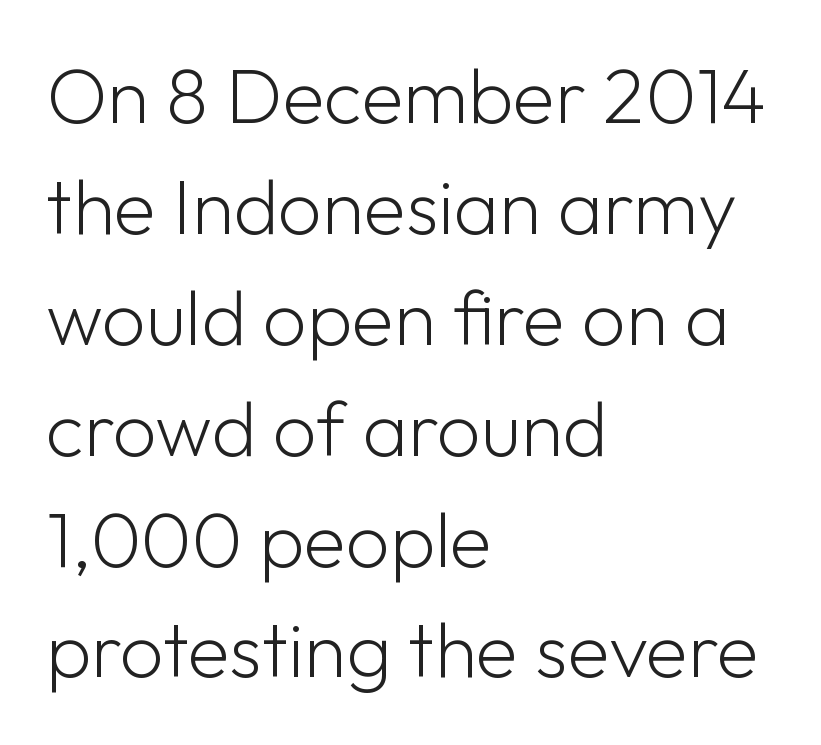
{"serif": "no", "italic": "no", "bold": "no", "weight": "light", "width": "normal", "stroke_contrast": "low", "x_height": "medium", "monospaced": "no", "underline": "no", "align": "left", "line_spacing": "normal", "line_spacing_ratio": 1.44, "letter_spacing": "normal", "letter_spacing_em": 0.0, "glyph_px": 77}
